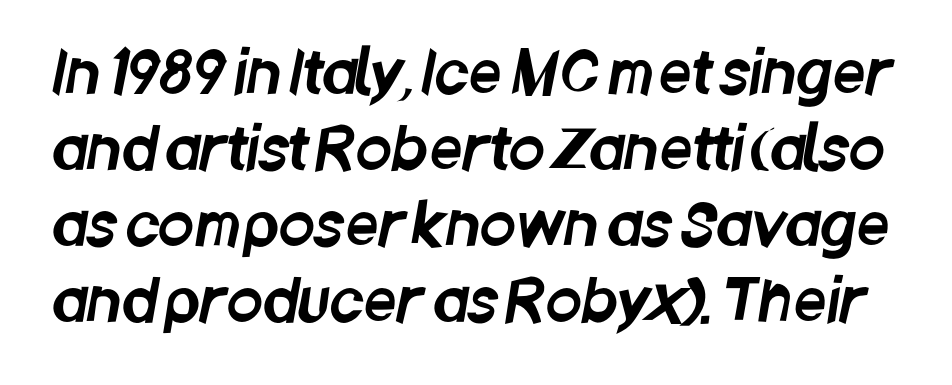
A normal amount of white space separates one row of letters from the next. The typeface chosen for these lines omits serifs. The letters advance in unequal steps, a hallmark of proportional type. There is no visible air inserted between adjacent glyphs. Underlining? Definitely not there.
